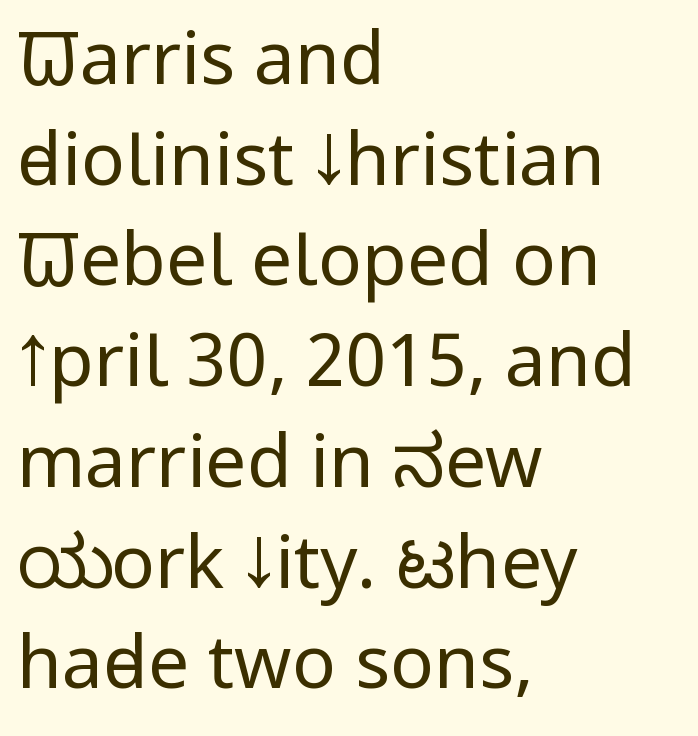
{"serif": "no", "italic": "no", "bold": "no", "weight": "regular", "width": "condensed", "stroke_contrast": "low", "x_height": "large", "monospaced": "no", "underline": "no", "align": "left", "line_spacing": "normal", "line_spacing_ratio": 1.38, "letter_spacing": "normal", "letter_spacing_em": 0.0, "glyph_px": 73}
